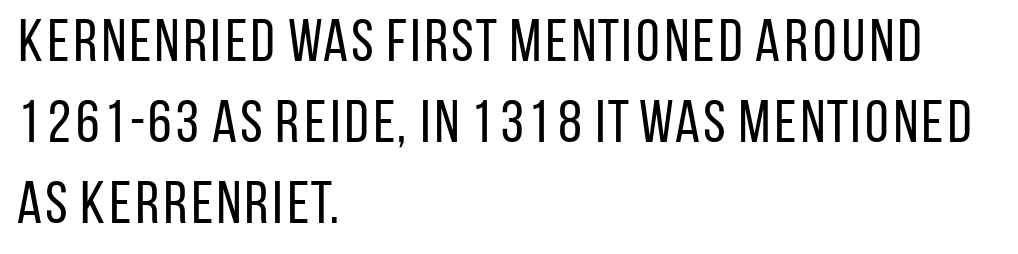
Q: Is the text bold? A: No.
Q: Is the text italic (slanted)? A: No, it is upright.
Q: Is the typeface a serif or a sans-serif typeface? A: Sans-serif.
Q: Is the text underlined? A: No.
Q: How is the paragraph aligned? A: Left-aligned.
Q: Is the spacing between letters normal or unusually wide? A: Normal.
Q: Is the spacing between lines tight, normal or loose? A: Normal.
Q: Width (condensed, normal, or wide)? A: Condensed.
Q: Stroke contrast? A: Low.
Q: x-height? A: Large.
Q: Monospaced? A: No.
